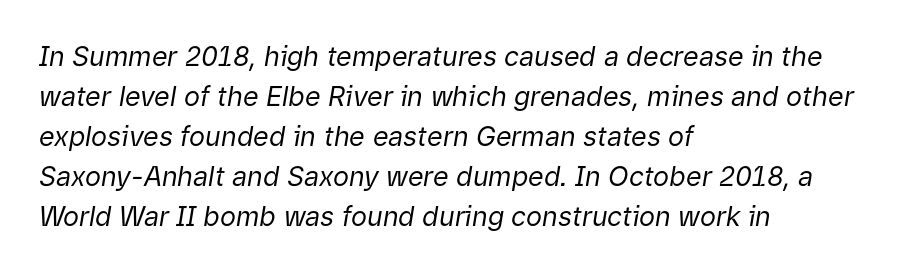
{"italic": "yes", "lean": "right", "slant_degrees": 9, "bold": "no", "underline": "no", "align": "left", "line_spacing": "normal", "line_spacing_ratio": 1.48, "letter_spacing": "normal", "letter_spacing_em": 0.0, "glyph_px": 27}
